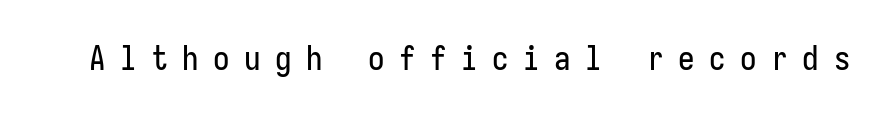
Posture: straight, roman, zero tilt. Type without underlining. The line texture is sparse and dotted thanks to wide tracking. The text was rendered using a sans face with plain stroke endings.
